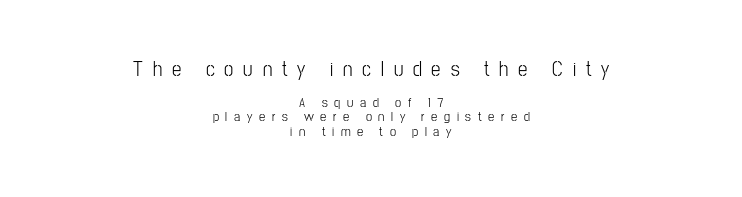
The image shows 21 px text type, upright; set centered, tight line spacing (1.02x), unusually wide letter spacing (+0.47 em), not underlined; the first (top) block is 1.5x larger.
